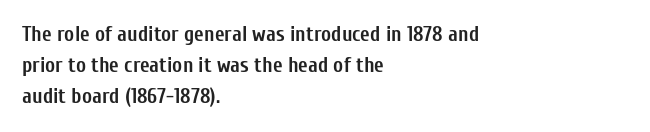
{"italic": "no", "bold": "yes", "underline": "no", "align": "left", "line_spacing": "normal", "line_spacing_ratio": 1.48, "letter_spacing": "normal", "letter_spacing_em": 0.0, "glyph_px": 21}
